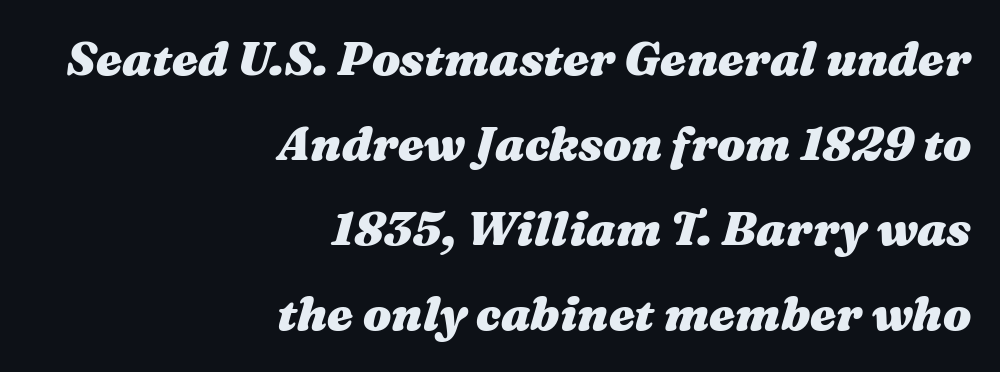
{"italic": "yes", "lean": "right", "slant_degrees": 16, "bold": "yes", "weight": "heavy", "width": "wide", "stroke_contrast": "medium", "x_height": "medium", "monospaced": "no", "underline": "no", "align": "right", "line_spacing_ratio": 1.81, "letter_spacing": "normal", "letter_spacing_em": 0.0, "glyph_px": 47}
